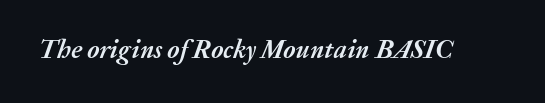
Q: Is the text bold? A: Yes.
Q: Is the text italic (slanted)? A: Yes, it leans right by about 20 degrees.
Q: Is the text underlined? A: No.
Q: Is the spacing between letters normal or unusually wide? A: Normal.
